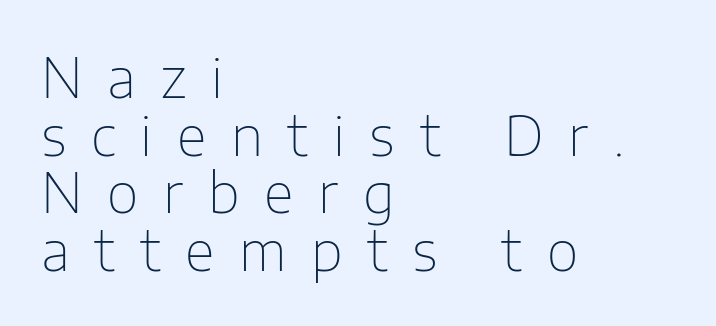
Q: Is the text bold? A: No.
Q: Is the text italic (slanted)? A: No, it is upright.
Q: Is the typeface a serif or a sans-serif typeface? A: Sans-serif.
Q: Is the text underlined? A: No.
Q: How is the paragraph aligned? A: Left-aligned.
Q: Is the spacing between letters normal or unusually wide? A: Unusually wide.
Q: Is the spacing between lines tight, normal or loose? A: Tight.
Q: Width (condensed, normal, or wide)? A: Normal.
Q: Stroke contrast? A: Low.
Q: x-height? A: Medium.
Q: Monospaced? A: No.
